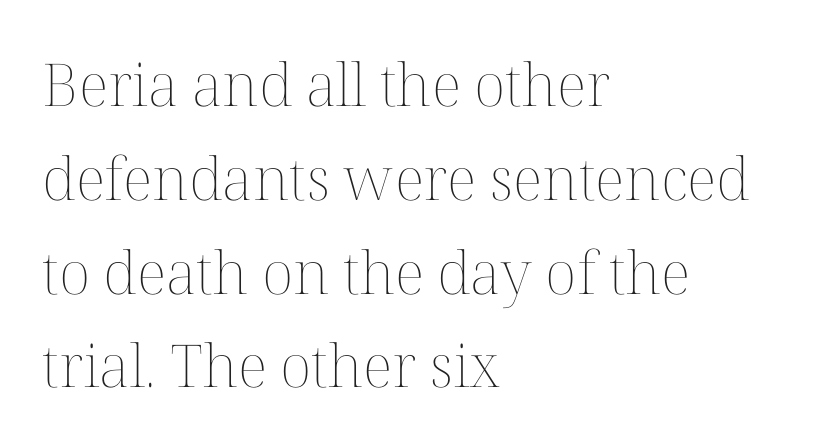
{"italic": "no", "bold": "no", "weight": "thin", "width": "normal", "stroke_contrast": "medium", "x_height": "medium", "monospaced": "no", "underline": "no", "align": "left", "line_spacing": "normal", "line_spacing_ratio": 1.59, "letter_spacing": "normal", "letter_spacing_em": 0.0, "glyph_px": 59}
